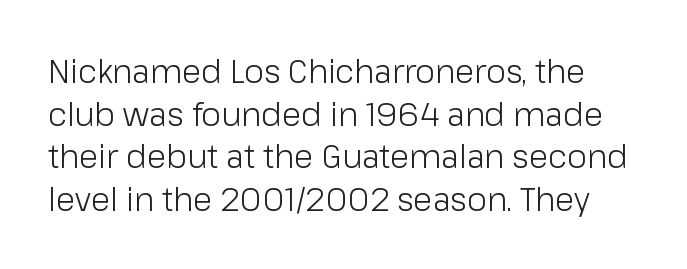
In terms of leading, this rendering sits right in the middle. The baseline area is clear. This rendering employs a face without finishing strokes, i.e., a sans-serif. The passage shown is typed in a proportional face where columns would drift. Stroke mass is kept to a normal reading level or below.
